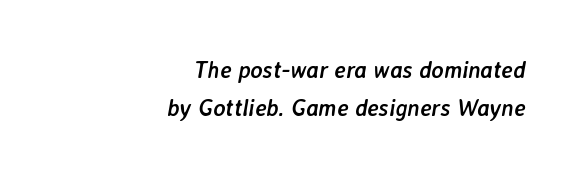
Q: Is the text bold? A: Yes.
Q: Is the text italic (slanted)? A: Yes, it leans right by about 7 degrees.
Q: Is the text underlined? A: No.
Q: How is the paragraph aligned? A: Right-aligned.
Q: Is the spacing between letters normal or unusually wide? A: Normal.
Q: Is the spacing between lines tight, normal or loose? A: Normal.
